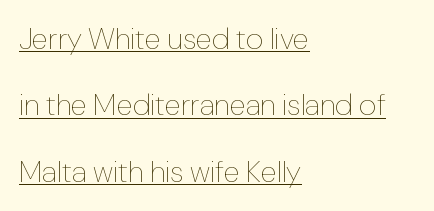
{"italic": "no", "bold": "no", "weight": "thin", "width": "normal", "stroke_contrast": "low", "x_height": "medium", "monospaced": "no", "underline": "yes", "align": "left", "line_spacing": "loose", "line_spacing_ratio": 2.21, "letter_spacing": "normal", "letter_spacing_em": 0.0, "glyph_px": 30}
